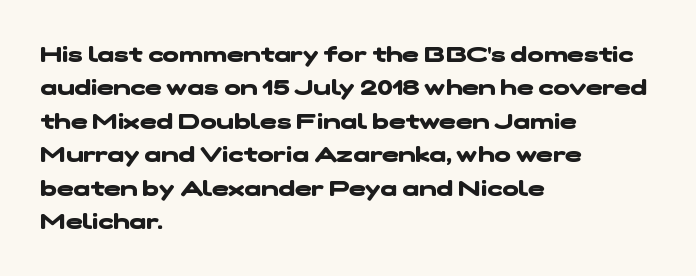
Caption: multi-line text, flush left, ragged right. A clean baseline with only descenders dipping below it. Inter-character spacing is left at the font's built-in metrics. Set as a true bold cut, around the 700 mark. The designer left line spacing at the default.
